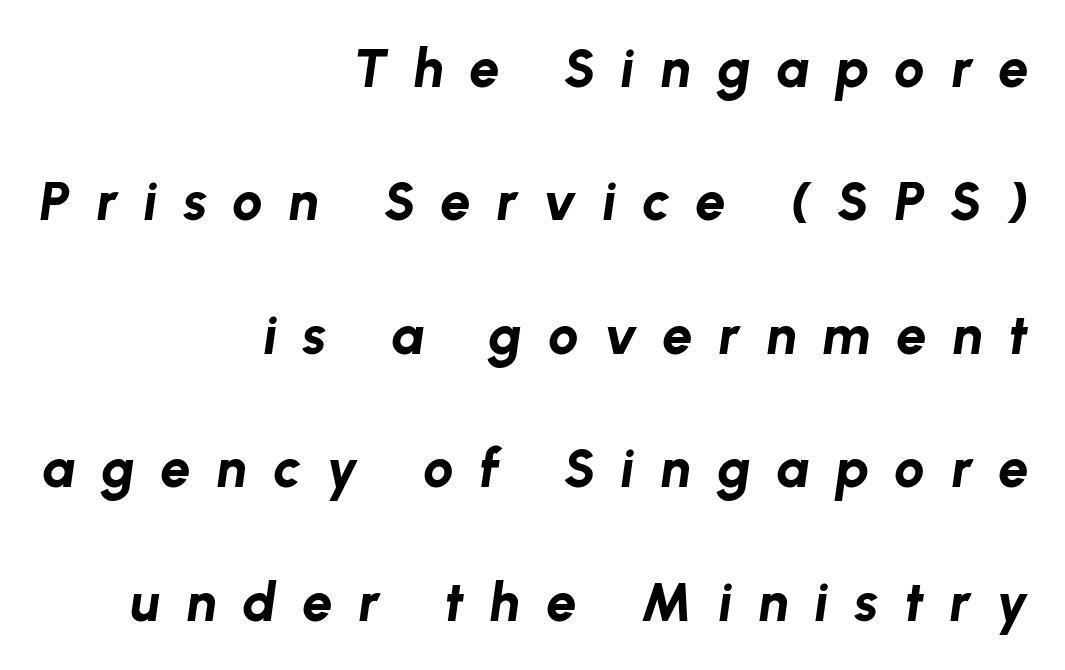
Quick note: underline off. One glance says open: line gaps are wider than usual. Is the letter spacing exaggerated? Yes — the characters are pushed far apart. Proportional: the letters do not fall into vertical columns. As a designer I'd log this as weight 700, bold. The whole block is typeset with a tilt.
